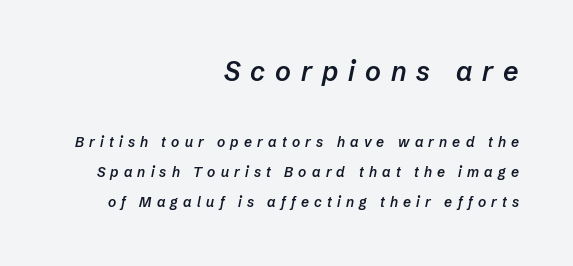
{"italic": "yes", "lean": "right", "slant_degrees": 12, "bold": "semi", "underline": "no", "align": "right", "line_spacing": "loose", "line_spacing_ratio": 2.14, "letter_spacing": "wide", "letter_spacing_em": 0.37, "larger_block": "first", "size_ratio": 1.93, "glyph_px": 27}
